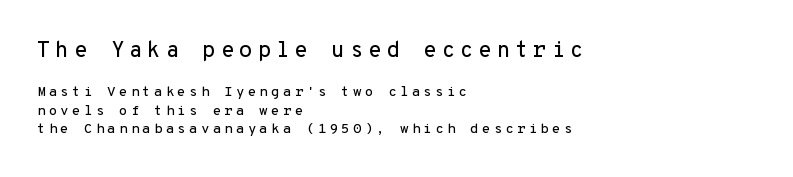
The image shows 22 px text type, upright; set left-aligned, normal line spacing (1.31x), unusually wide letter spacing (+0.22 em), not underlined; the first (top) block is 1.57x larger.
